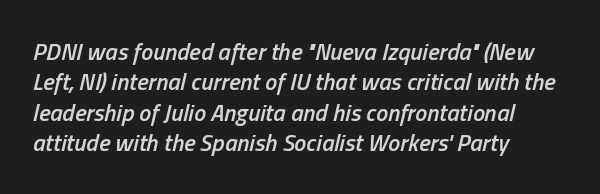
A bit beefed up — I'd call it semibold rather than bold. In terms of leading, this rendering sits right in the middle. The space directly below the letters is spotless. Observe the lean: these are italic letterforms. Letter spacing: default. These lines stack with their left ends in a neat column.
